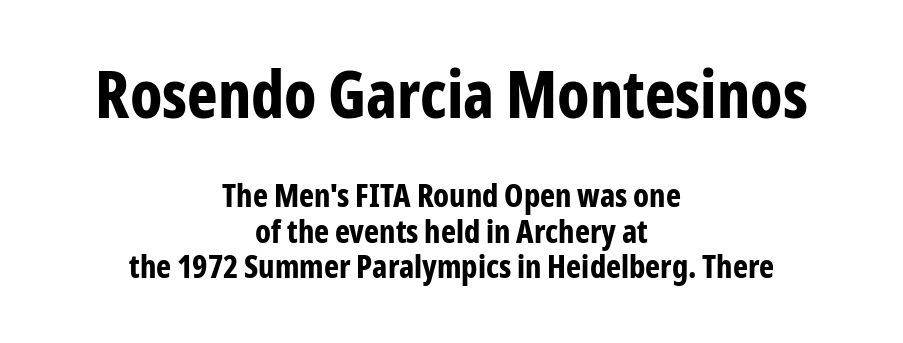
{"serif": "no", "italic": "no", "bold": "yes", "weight": "bold", "width": "condensed", "stroke_contrast": "low", "x_height": "medium", "monospaced": "no", "underline": "no", "align": "center", "line_spacing": "tight", "line_spacing_ratio": 1.11, "letter_spacing": "normal", "letter_spacing_em": 0.0, "larger_block": "first", "size_ratio": 2.03, "glyph_px": 65}
